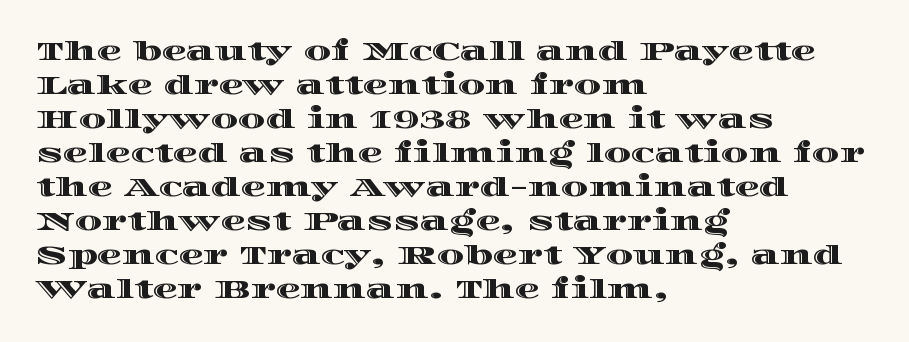
Q: Is the text italic (slanted)? A: No, it is upright.
Q: Is the text underlined? A: No.
Q: How is the paragraph aligned? A: Left-aligned.
Q: Is the spacing between letters normal or unusually wide? A: Normal.
Q: Is the spacing between lines tight, normal or loose? A: Normal.
